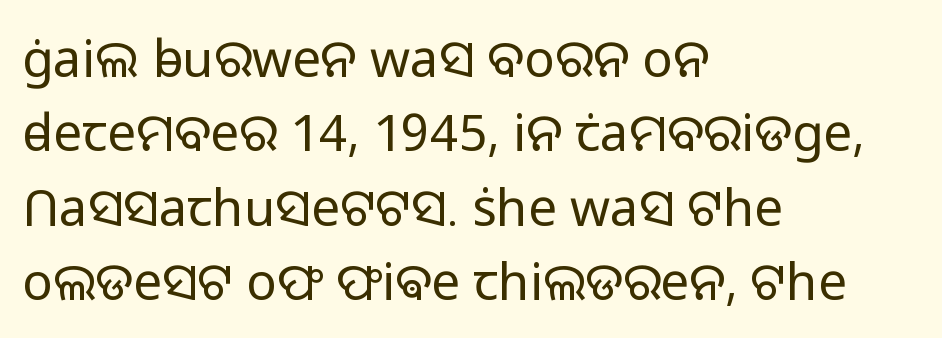
The rendering keeps characters at their native spacing. Vertically, the passage feels balanced, rows spaced as you'd expect. Observe the absence of serifs on each vertical stroke in this sample. Honestly, there is no underline to notice here at all. The setting favours the left margin, as ordinary paragraphs usually do. This is not heavy type; no bold has been used.
